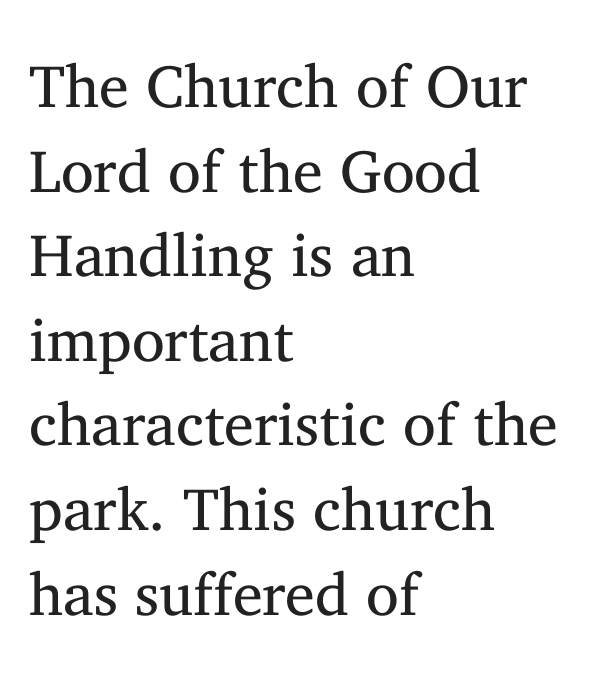
The line-height multiplier appears to be the usual default. The letterforms sit shoulder to shoulder at normal distance. The paragraph shown leans on its left margin. The face looks like a standard text weight, possibly lighter. Looks like regular typesetting: each glyph gets only the width it needs. Quick note: not italic, upright.
